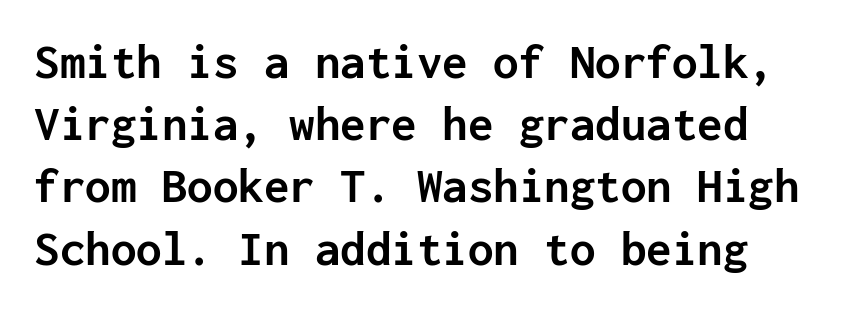
Q: Is the text bold? A: Yes.
Q: Is the text italic (slanted)? A: No, it is upright.
Q: Is the typeface a serif or a sans-serif typeface? A: Sans-serif.
Q: Is the text underlined? A: No.
Q: Is the spacing between letters normal or unusually wide? A: Normal.
Q: Width (condensed, normal, or wide)? A: Normal.
Q: Stroke contrast? A: Low.
Q: x-height? A: Medium.
Q: Monospaced? A: Yes.
